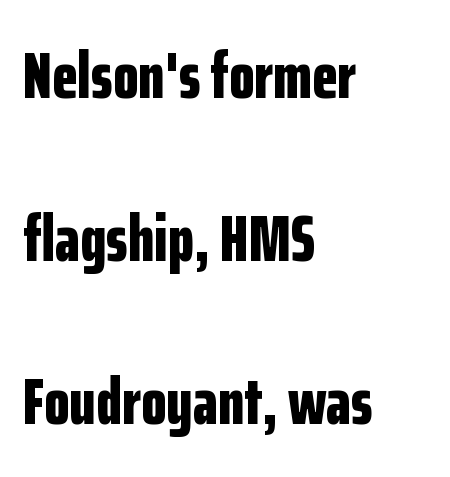
The image shows 66 px bold, condensed sans-serif type, upright; set left-aligned, loose line spacing (2.47x), normal letter spacing, not underlined; low stroke contrast and a medium x-height.
